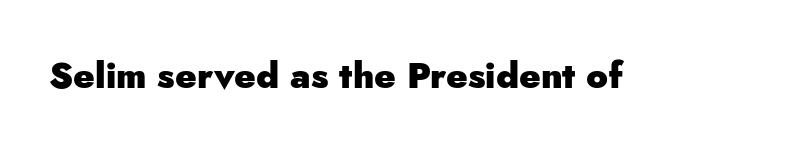
The image shows 36 px heavy sans-serif type, upright; set normal letter spacing, not underlined; low stroke contrast and a small x-height.
